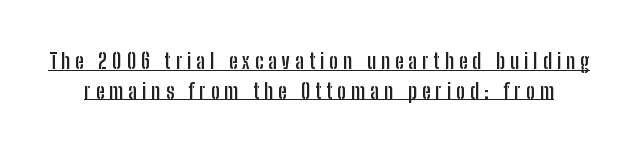
Q: Is the text bold? A: Yes.
Q: Is the text italic (slanted)? A: No, it is upright.
Q: Is the text underlined? A: Yes.
Q: Is the spacing between letters normal or unusually wide? A: Unusually wide.
Q: Is the spacing between lines tight, normal or loose? A: Normal.
